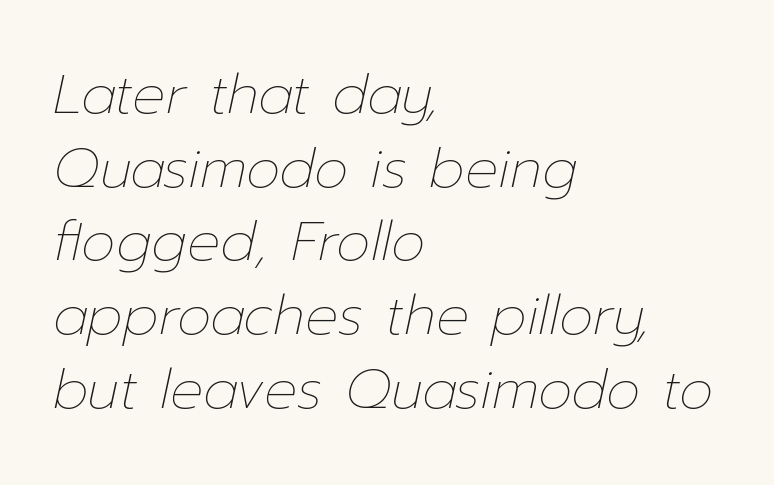
The image shows 55 px thin type, italic (leaning right); set left-aligned, normal line spacing (1.34x), normal letter spacing, not underlined; low stroke contrast and a medium x-height.
